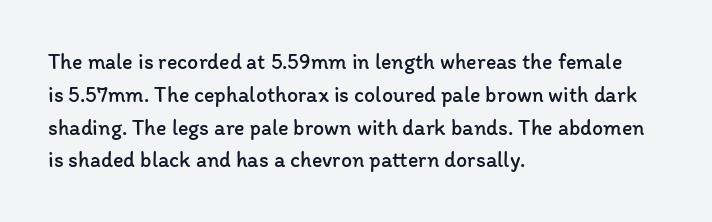
Descender tails drop into unmarked territory. Vertically, the passage feels balanced, rows spaced as you'd expect. The typesetter chose a ragged-right arrangement here. The typography opts for an upright posture over an oblique one. The rendering keeps characters at their native spacing. Stroke mass is kept to a normal reading level or below.
